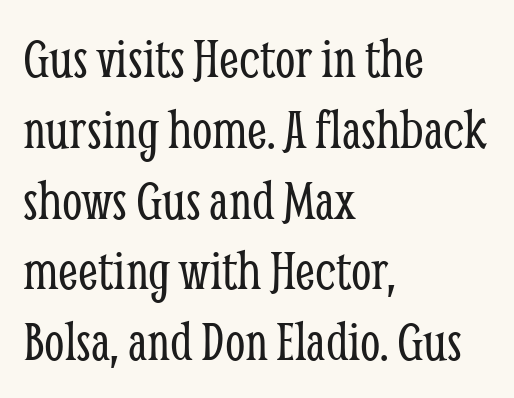
The image shows 58 px light, condensed serif type, upright; set left-aligned, line spacing 1.22x, normal letter spacing, not underlined; low stroke contrast and a medium x-height.
